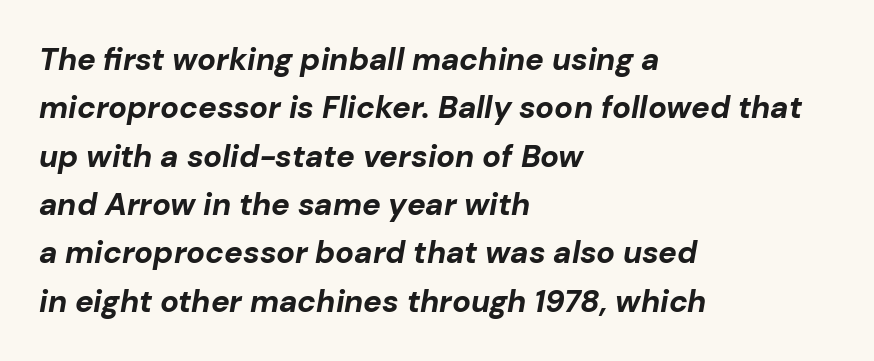
Q: Is the text bold? A: Yes.
Q: Is the text italic (slanted)? A: Yes, it leans right by about 10 degrees.
Q: Is the text underlined? A: No.
Q: How is the paragraph aligned? A: Left-aligned.
Q: Is the spacing between letters normal or unusually wide? A: Normal.
Q: Is the spacing between lines tight, normal or loose? A: Normal.
Q: Width (condensed, normal, or wide)? A: Normal.
Q: Stroke contrast? A: Low.
Q: x-height? A: Medium.
Q: Monospaced? A: No.
